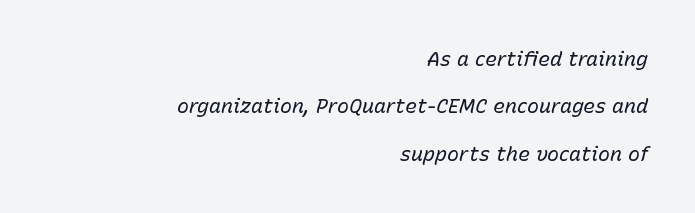
Q: Is the text bold? A: No.
Q: Is the text italic (slanted)? A: Yes, it leans right by about 15 degrees.
Q: Is the text underlined? A: No.
Q: How is the paragraph aligned? A: Right-aligned.
Q: Is the spacing between letters normal or unusually wide? A: Normal.
Q: Is the spacing between lines tight, normal or loose? A: Loose.
